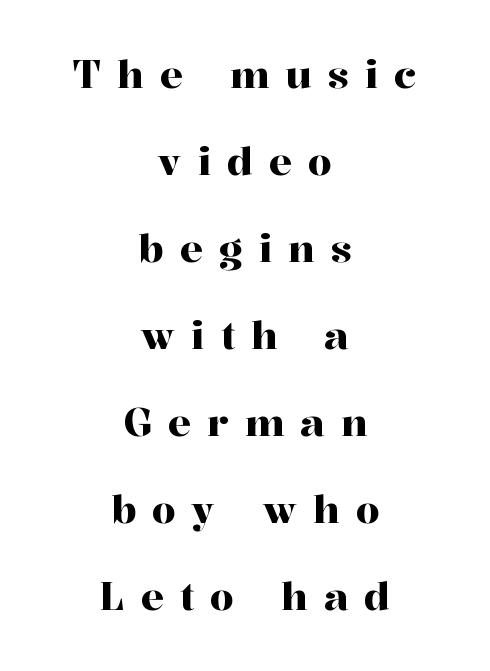
Q: Is the text italic (slanted)? A: No, it is upright.
Q: Is the typeface a serif or a sans-serif typeface? A: Serif.
Q: Is the text underlined? A: No.
Q: How is the paragraph aligned? A: Centered.
Q: Is the spacing between letters normal or unusually wide? A: Unusually wide.
Q: Is the spacing between lines tight, normal or loose? A: Loose.
Q: Width (condensed, normal, or wide)? A: Normal.
Q: Stroke contrast? A: High.
Q: x-height? A: Medium.
Q: Monospaced? A: No.
